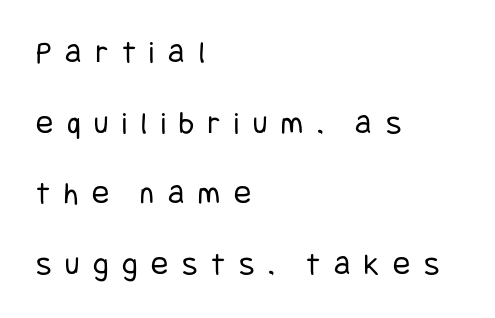
Horizontal alignment here is leftward, the default for most running prose. Successive baselines arrive slowly, with a big drop between each. Glyph-to-glyph distance is far greater than everyday printed text. Italic: no, the glyphs are upright roman.
